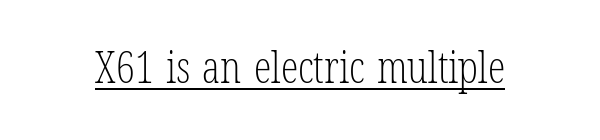
Q: Is the text bold? A: No.
Q: Is the text italic (slanted)? A: No, it is upright.
Q: Is the typeface a serif or a sans-serif typeface? A: Serif.
Q: Is the text underlined? A: Yes.
Q: Is the spacing between letters normal or unusually wide? A: Normal.
Q: Width (condensed, normal, or wide)? A: Condensed.
Q: Stroke contrast? A: Low.
Q: x-height? A: Medium.
Q: Monospaced? A: No.
